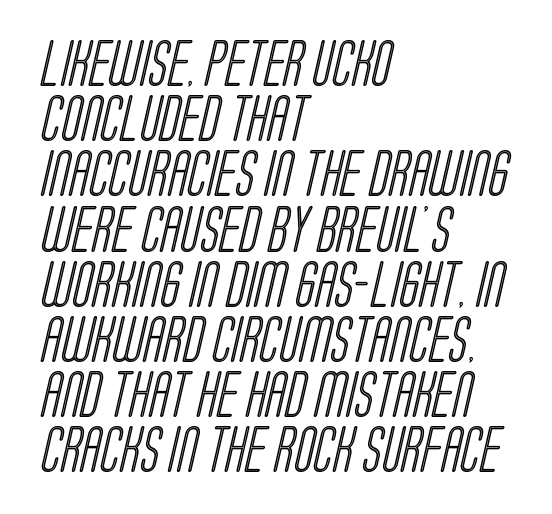
The image shows 46 px condensed type; set left-aligned, line spacing 1.2x, normal letter spacing, not underlined; a large x-height.
